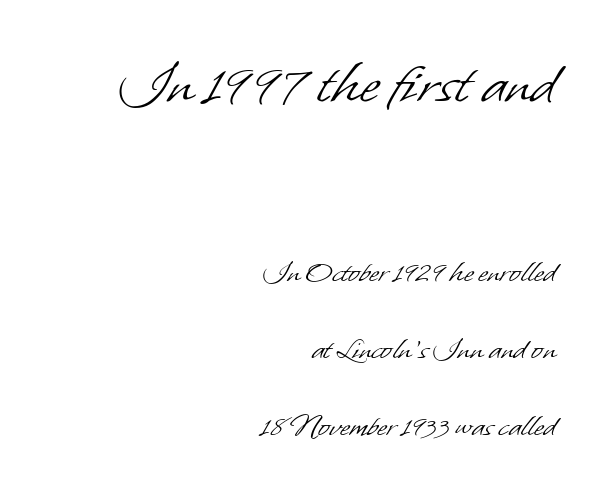
{"serif": "no", "bold": "no", "weight": "light", "width": "normal", "stroke_contrast": "low", "x_height": "small", "monospaced": "no", "underline": "no", "align": "right", "line_spacing": "loose", "line_spacing_ratio": 2.27, "letter_spacing": "normal", "letter_spacing_em": 0.0, "larger_block": "first", "size_ratio": 2.0, "glyph_px": 68}
